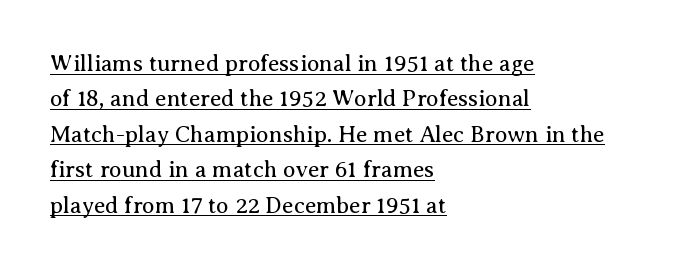
The image shows 23 px text type, upright; set left-aligned, normal line spacing (1.54x), normal letter spacing, underlined.
